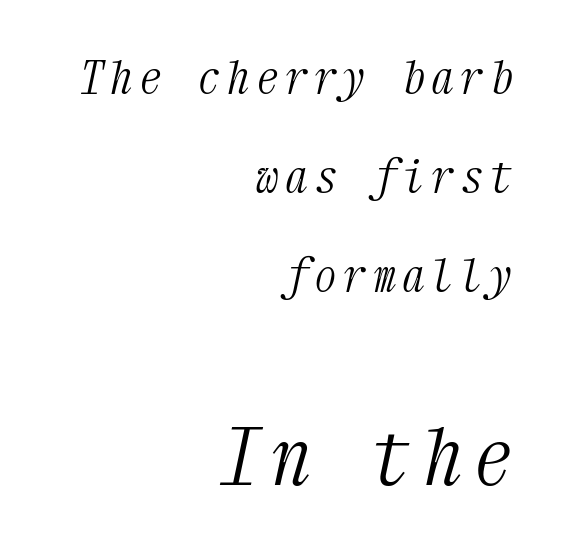
The image shows 78 px light, condensed serif type, italic (leaning right), monospaced; set right-aligned, loose line spacing (2.2x), not underlined; the second (bottom) block is 1.73x larger; medium stroke contrast and a medium x-height.
